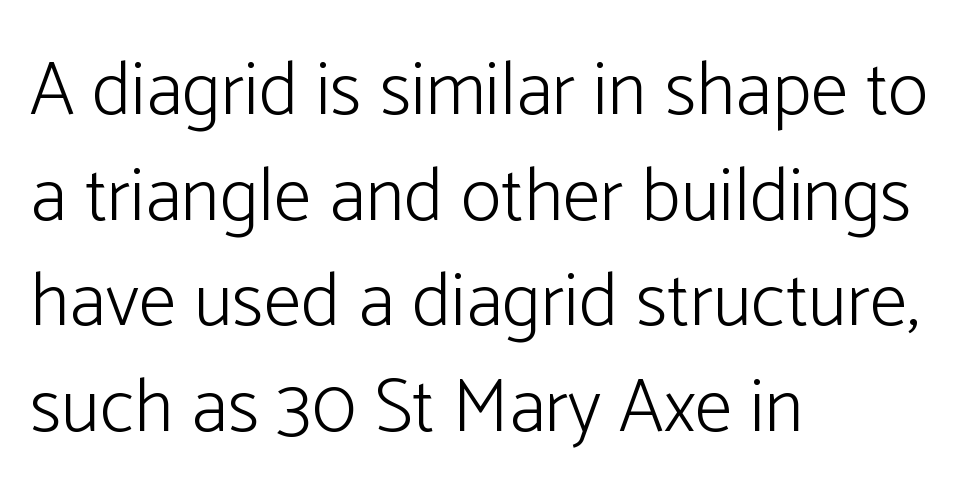
Check under the words: just untouched page. Note the varied advance widths — an 'i' is clearly narrower than an 'm'. Words appear dense and cohesive because spacing is normal. The characters display no serif detailing; their extremities are plain. This is the regular roman posture of the typeface. The passage is arranged the way most books set body copy — flush left.
